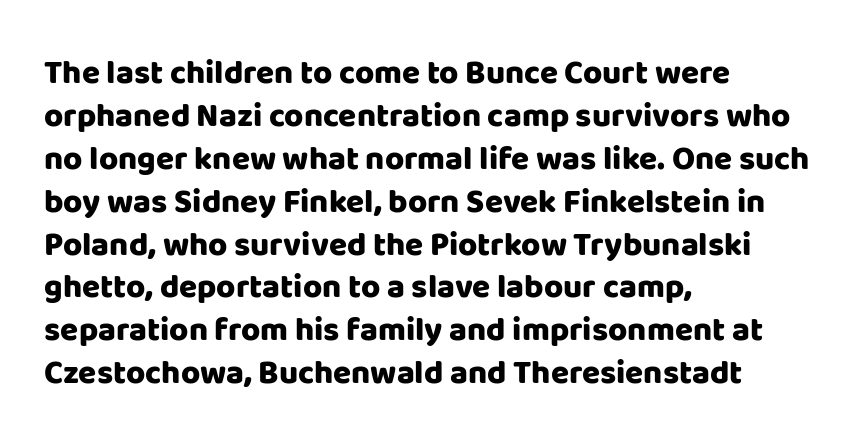
{"serif": "no", "italic": "no", "bold": "yes", "weight": "heavy", "width": "normal", "stroke_contrast": "low", "x_height": "large", "monospaced": "no", "underline": "no", "align": "left", "line_spacing": "normal", "line_spacing_ratio": 1.3, "letter_spacing": "normal", "letter_spacing_em": 0.0, "glyph_px": 33}
